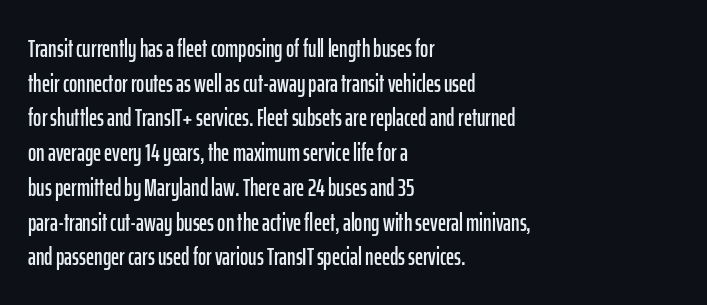
Q: Is the text italic (slanted)? A: No, it is upright.
Q: Is the text underlined? A: No.
Q: How is the paragraph aligned? A: Left-aligned.
Q: Is the spacing between letters normal or unusually wide? A: Normal.
Q: Is the spacing between lines tight, normal or loose? A: Normal.
